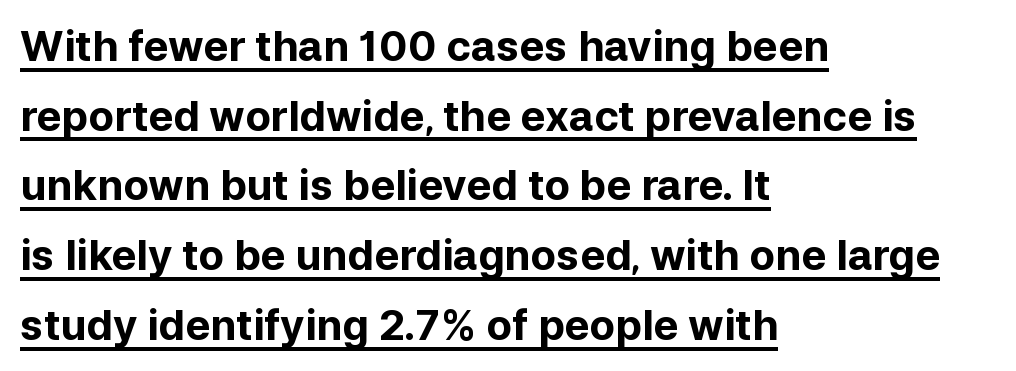
The image shows 42 px bold sans-serif type, upright; set left-aligned, normal line spacing (1.66x), normal letter spacing, underlined; low stroke contrast and a medium x-height.
